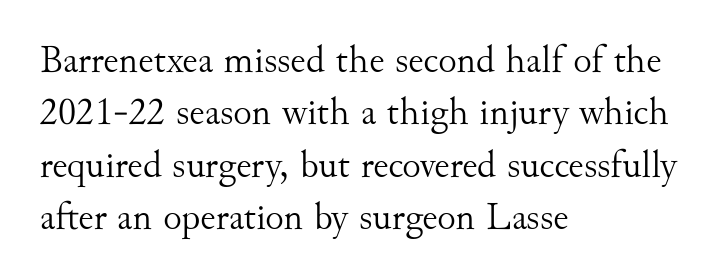
Do the letters lean? They stand straight. Beneath every word, the page is bare. The lines sit at an ordinary, default distance from one another. The horizontal fit of the characters is conventional and even. The passage shown is typed in a proportional face where columns would drift.
